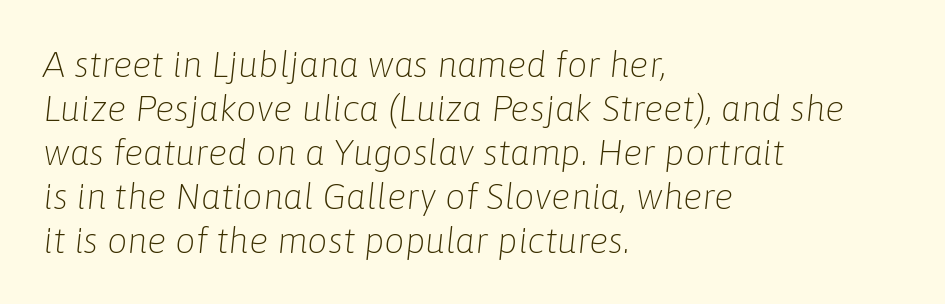
Q: Is the text bold? A: No.
Q: Is the text italic (slanted)? A: Yes, it leans right by about 6 degrees.
Q: Is the text underlined? A: No.
Q: How is the paragraph aligned? A: Left-aligned.
Q: Is the spacing between letters normal or unusually wide? A: Normal.
Q: Width (condensed, normal, or wide)? A: Normal.
Q: Stroke contrast? A: Low.
Q: x-height? A: Medium.
Q: Monospaced? A: No.
